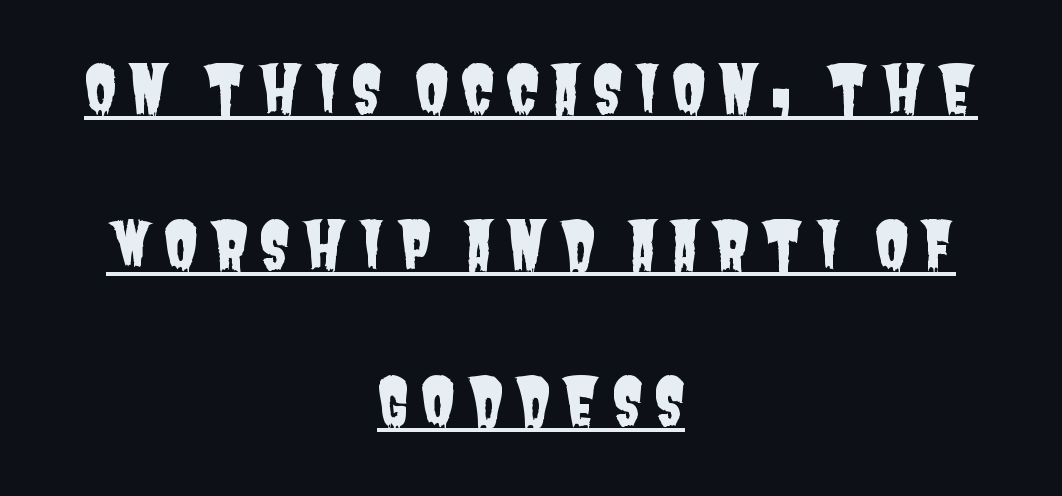
Typographically, this falls in the sans-serif category. Note the varied advance widths — an 'i' is clearly narrower than an 'm'. Centered paragraph, ragged on both sides. The passage shown stacks its lines with a broad gap.
